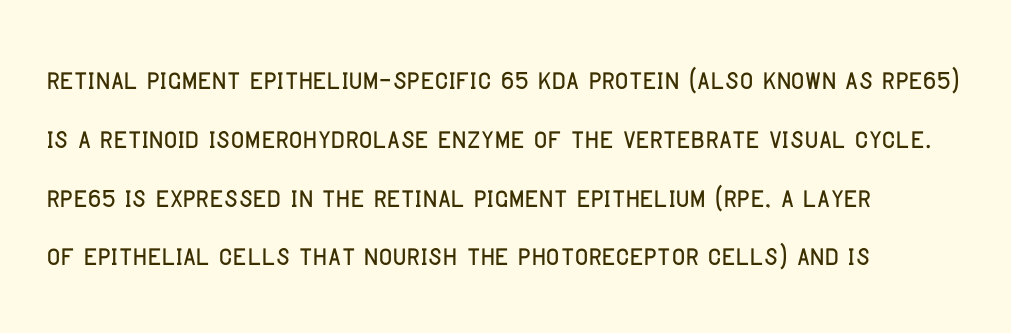
These lines were composed using upright roman letters. No word sits above an underline. I'd call this a sans setting — the letters go barefoot. The rendering uses natural spacing where letterforms have individual widths. A normal amount of white space separates one row of letters from the next. A typesetter would call this zero additional tracking.
